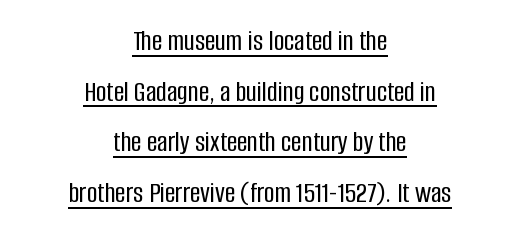
The image shows 29 px condensed sans-serif type, upright; set centered, line spacing 1.75x, normal letter spacing, underlined; low stroke contrast and a large x-height.
